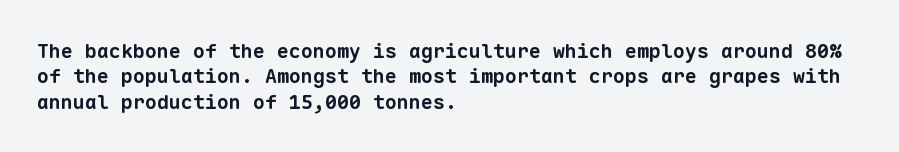
{"bold": "yes", "underline": "no", "align": "left", "line_spacing": "normal", "line_spacing_ratio": 1.27, "letter_spacing": "normal", "letter_spacing_em": 0.0, "glyph_px": 20}
